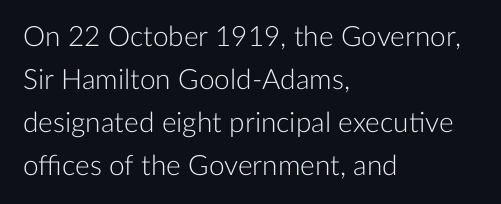
The image shows 28 px light sans-serif type, upright; set left-aligned, normal line spacing (1.53x), normal letter spacing, not underlined; low stroke contrast and a medium x-height.
